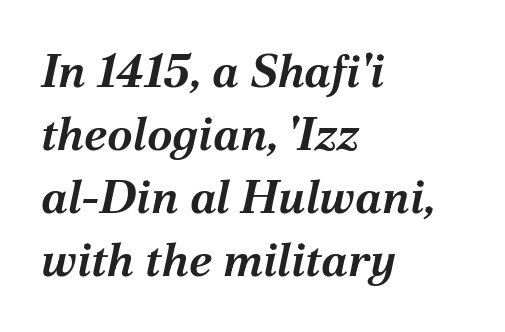
The image shows 46 px bold type, italic (leaning right); set left-aligned, normal line spacing (1.37x), normal letter spacing, not underlined; medium stroke contrast and a medium x-height.
